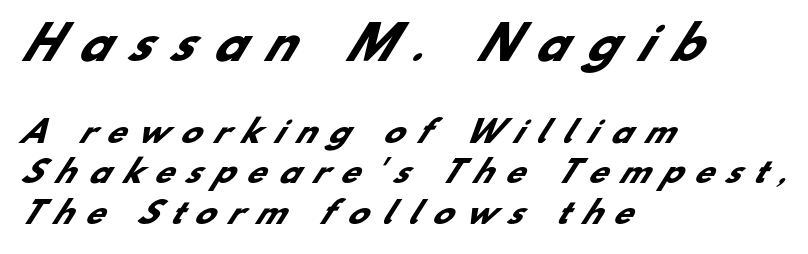
The image shows 45 px heavy sans-serif type; set left-aligned, normal line spacing (1.35x), unusually wide letter spacing (+0.43 em), not underlined; the first (top) block is 1.5x larger; low stroke contrast and a small x-height.
